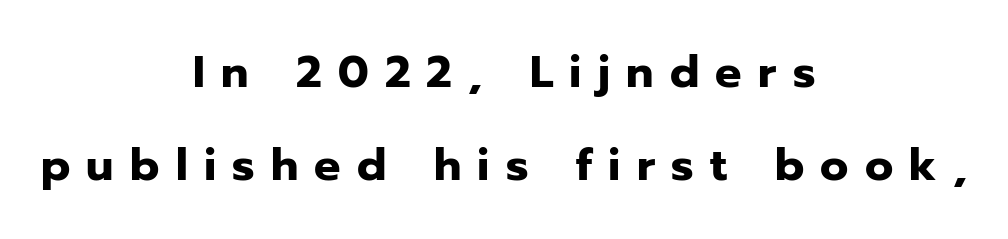
The image shows 44 px heavy sans-serif type, upright; set centered, loose line spacing (2.12x), unusually wide letter spacing (+0.37 em), not underlined; low stroke contrast and a medium x-height.
